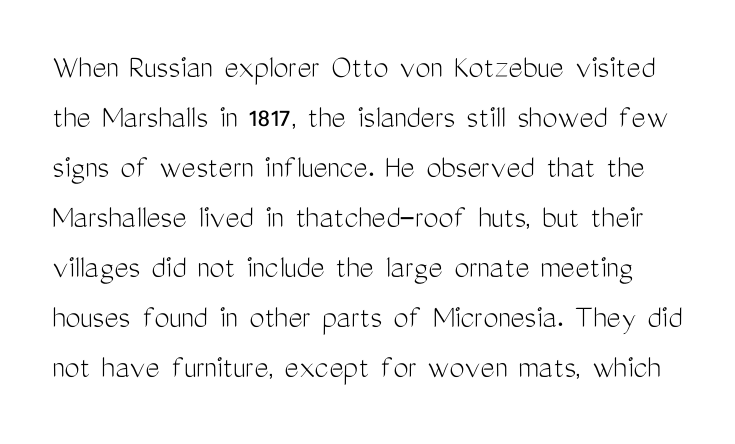
Q: Is the text bold? A: No.
Q: Is the text italic (slanted)? A: No, it is upright.
Q: Is the typeface a serif or a sans-serif typeface? A: Sans-serif.
Q: Is the text underlined? A: No.
Q: Is the spacing between letters normal or unusually wide? A: Normal.
Q: Is the spacing between lines tight, normal or loose? A: Normal.
Q: Width (condensed, normal, or wide)? A: Condensed.
Q: Stroke contrast? A: Medium.
Q: x-height? A: Medium.
Q: Monospaced? A: No.
